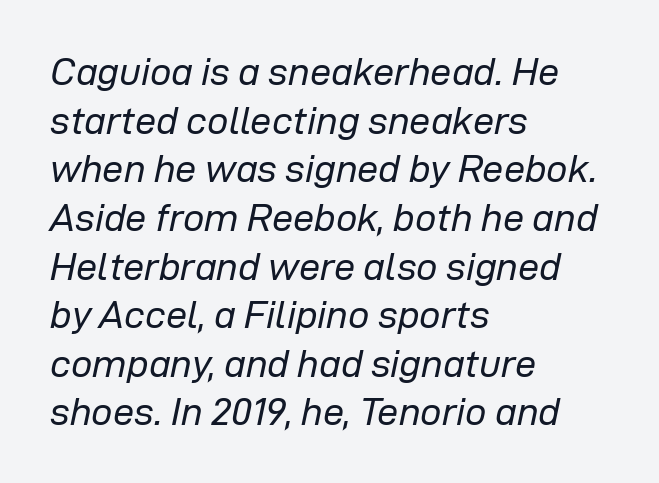
Q: Is the text bold? A: No.
Q: Is the text italic (slanted)? A: Yes, it leans right by about 12 degrees.
Q: Is the text underlined? A: No.
Q: How is the paragraph aligned? A: Left-aligned.
Q: Is the spacing between letters normal or unusually wide? A: Normal.
Q: Is the spacing between lines tight, normal or loose? A: Normal.
Q: Width (condensed, normal, or wide)? A: Normal.
Q: Stroke contrast? A: Low.
Q: x-height? A: Medium.
Q: Monospaced? A: No.
